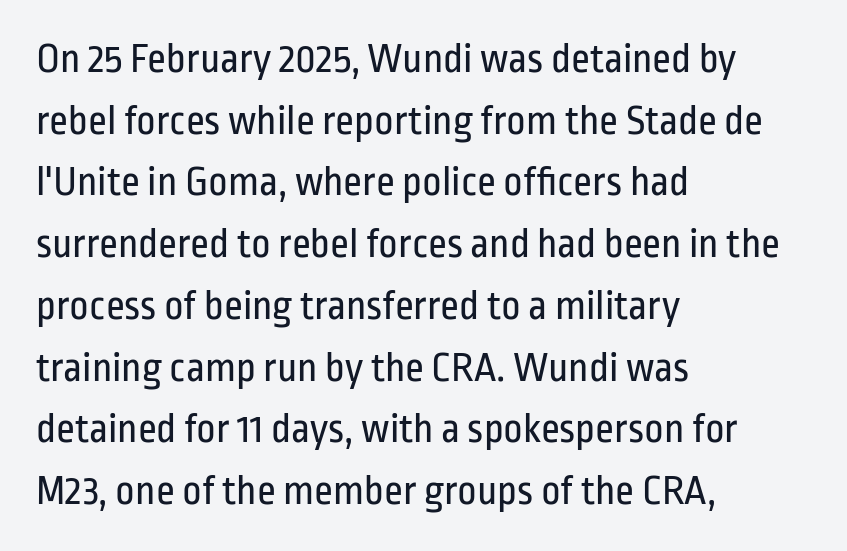
Anything drawn beneath the words? Only blank space. The rendering anchors every line to the left-hand side. Compared with typical paragraphs, the rows here are spaced about the same. Caption: standard tracking, unaltered.
